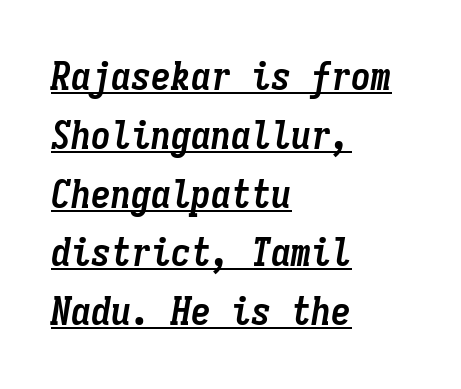
Is there an underline? Yes — a line sits under the letters. Strokes here are thick enough to call this a true bold. Teacher's note: observe the even left margin — that is flush-left alignment. A typesetter would call this zero additional tracking.
